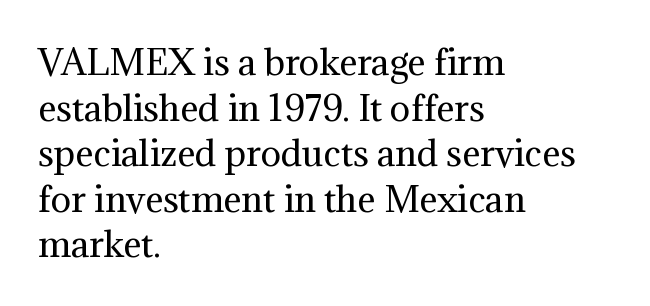
The image shows 34 px regular-weight serif type, upright; set left-aligned, normal line spacing (1.34x), normal letter spacing, not underlined; medium stroke contrast and a medium x-height.
